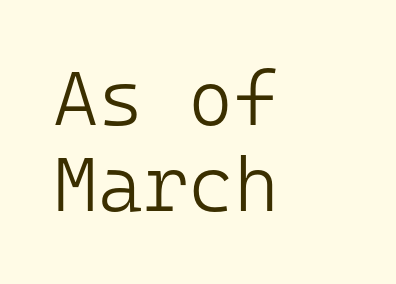
{"serif": "no", "italic": "no", "bold": "no", "weight": "light", "width": "normal", "stroke_contrast": "low", "x_height": "medium", "monospaced": "yes", "underline": "no", "align": "left", "line_spacing": "tight", "line_spacing_ratio": 1.12, "letter_spacing": "normal", "letter_spacing_em": 0.0, "glyph_px": 77}
